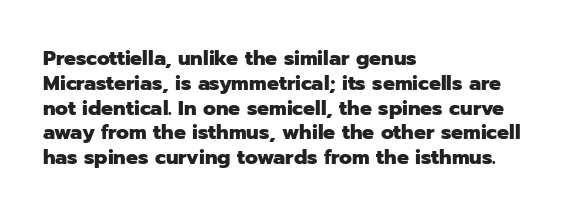
Q: Is the text bold? A: Yes.
Q: Is the text italic (slanted)? A: No, it is upright.
Q: Is the text underlined? A: No.
Q: How is the paragraph aligned? A: Left-aligned.
Q: Is the spacing between letters normal or unusually wide? A: Normal.
